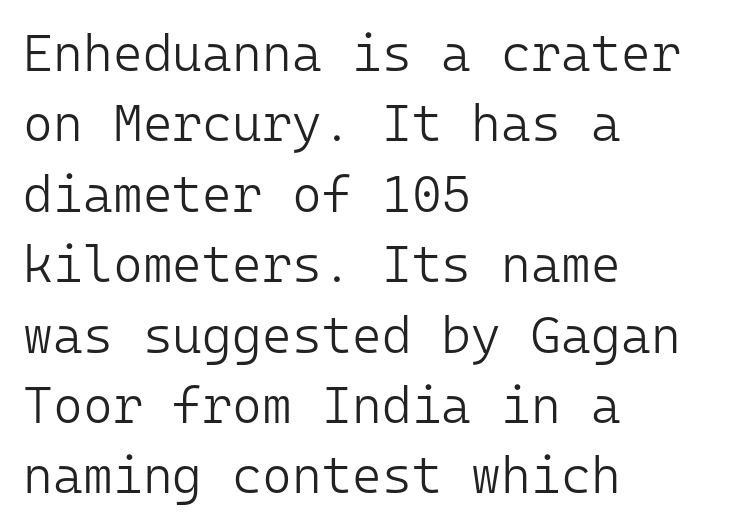
Type style note: lacks serifs. These lines keep a tight, regular rhythm from letter to letter. If you measured baseline to baseline, you'd find a middling distance. These lines are set flush left with a ragged right edge. Is there any slant? The stems are plumb. Stroke thickness stays within the range of a standard reading face or lighter.
